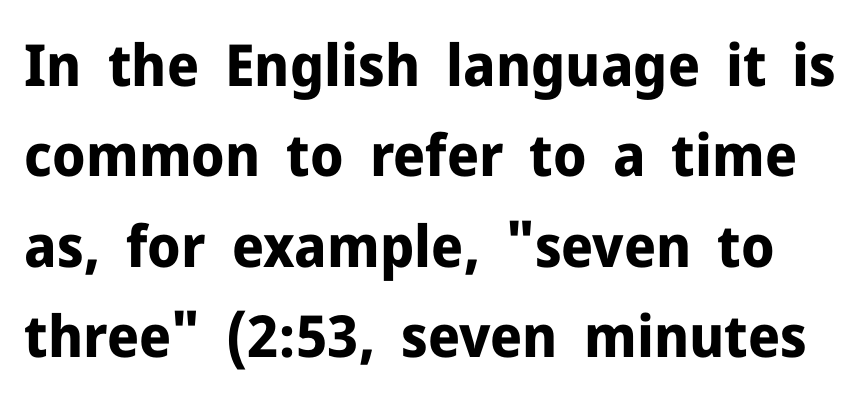
Q: Is the text bold? A: Yes.
Q: Is the text italic (slanted)? A: No, it is upright.
Q: Is the typeface a serif or a sans-serif typeface? A: Sans-serif.
Q: Is the text underlined? A: No.
Q: Is the spacing between letters normal or unusually wide? A: Normal.
Q: Is the spacing between lines tight, normal or loose? A: Normal.
Q: Width (condensed, normal, or wide)? A: Normal.
Q: Stroke contrast? A: Low.
Q: x-height? A: Medium.
Q: Monospaced? A: No.
